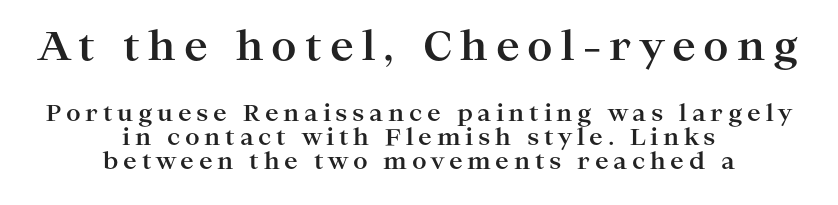
{"serif": "yes", "italic": "no", "bold": "yes", "weight": "bold", "width": "wide", "stroke_contrast": "high", "x_height": "medium", "monospaced": "no", "underline": "no", "align": "center", "line_spacing": "tight", "line_spacing_ratio": 1.05, "letter_spacing": "wide", "letter_spacing_em": 0.2, "larger_block": "first", "size_ratio": 1.74, "glyph_px": 40}
